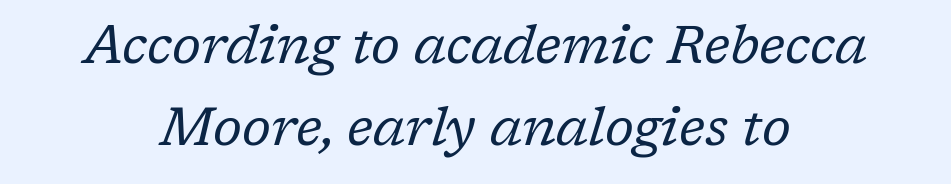
Characters follow at the spacing the type designer built in. Descenders are the only things crossing below the line. The cut favours lightness, reaching ordinary text weight at its darkest. Looking at the ascenders, they clearly lean. The rendering uses natural spacing where letterforms have individual widths.
